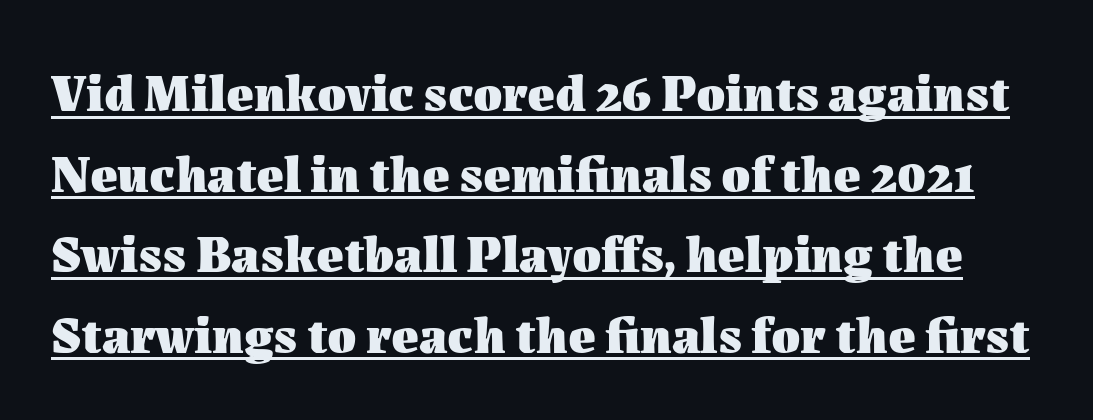
{"italic": "no", "bold": "yes", "weight": "heavy", "width": "normal", "stroke_contrast": "medium", "x_height": "medium", "monospaced": "no", "underline": "yes", "line_spacing": "normal", "line_spacing_ratio": 1.55, "letter_spacing": "normal", "letter_spacing_em": 0.0, "glyph_px": 52}
